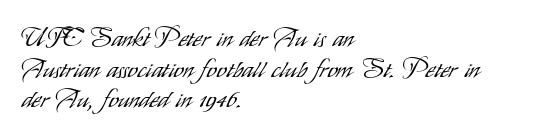
Q: Is the text bold? A: No.
Q: Is the text italic (slanted)? A: Yes.
Q: Is the text underlined? A: No.
Q: How is the paragraph aligned? A: Left-aligned.
Q: Is the spacing between letters normal or unusually wide? A: Normal.
